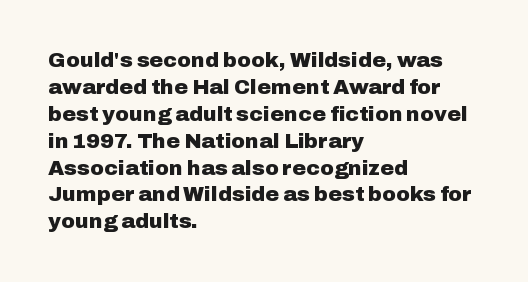
Q: Is the text bold? A: Yes.
Q: Is the text italic (slanted)? A: No, it is upright.
Q: Is the text underlined? A: No.
Q: How is the paragraph aligned? A: Left-aligned.
Q: Is the spacing between letters normal or unusually wide? A: Normal.
Q: Is the spacing between lines tight, normal or loose? A: Normal.
